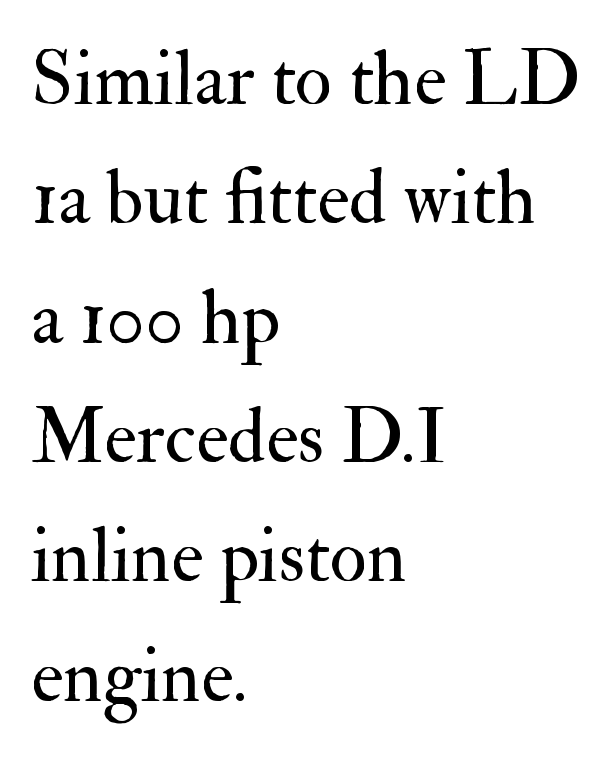
{"serif": "yes", "italic": "no", "bold": "no", "weight": "regular", "width": "normal", "stroke_contrast": "medium", "x_height": "small", "monospaced": "no", "underline": "no", "align": "left", "line_spacing": "normal", "line_spacing_ratio": 1.55, "letter_spacing": "normal", "letter_spacing_em": 0.0, "glyph_px": 77}
